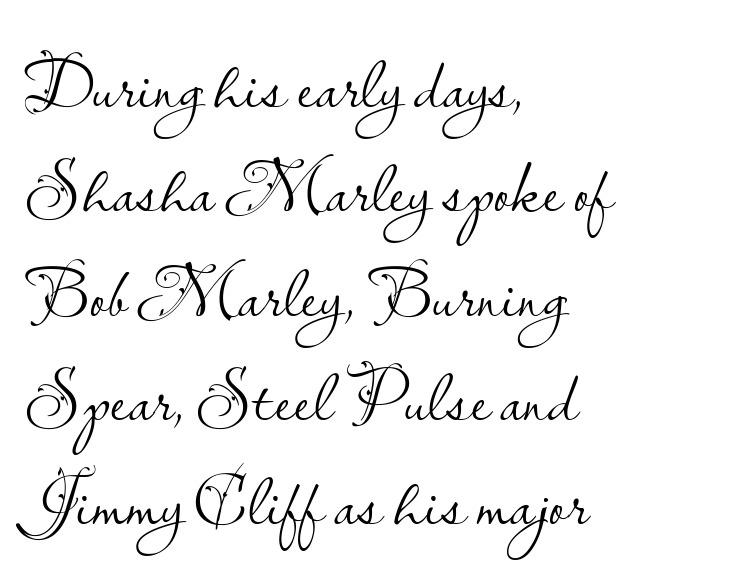
Q: Is the text bold? A: No.
Q: Is the text italic (slanted)? A: Yes.
Q: Is the typeface a serif or a sans-serif typeface? A: Sans-serif.
Q: Is the text underlined? A: No.
Q: How is the paragraph aligned? A: Left-aligned.
Q: Is the spacing between letters normal or unusually wide? A: Normal.
Q: Is the spacing between lines tight, normal or loose? A: Normal.
Q: Width (condensed, normal, or wide)? A: Normal.
Q: Stroke contrast? A: Low.
Q: x-height? A: Small.
Q: Monospaced? A: No.
